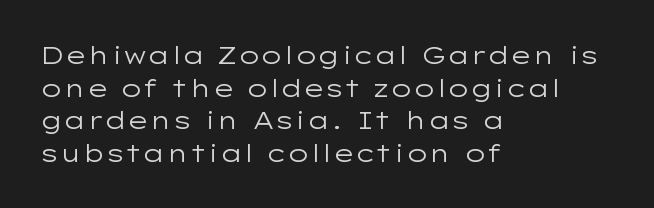
Plain, unruled lines of type. Ordinary non-slanted type is in use. Does extra space separate the letters? No, they use regular spacing. This is not heavy type; no bold has been used. These lines sit exactly where default settings would place them. Reading down the block, your eye returns to a fixed left position each line.
